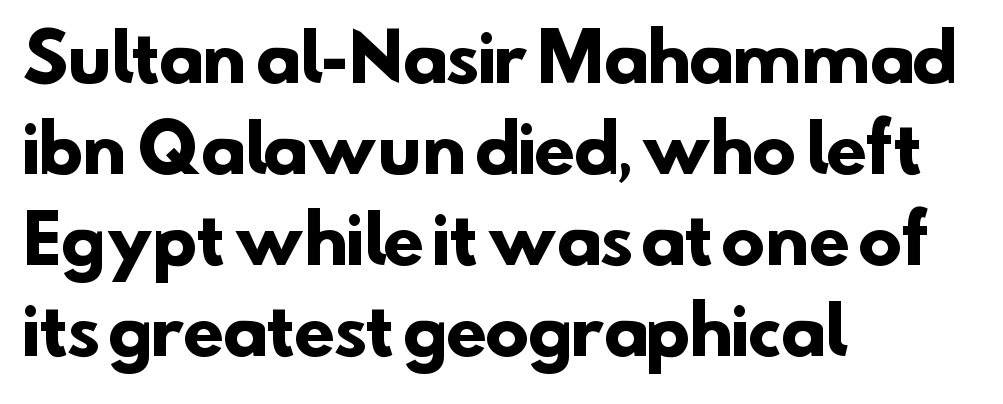
Q: Is the text bold? A: Yes.
Q: Is the typeface a serif or a sans-serif typeface? A: Sans-serif.
Q: Is the text underlined? A: No.
Q: How is the paragraph aligned? A: Left-aligned.
Q: Is the spacing between letters normal or unusually wide? A: Normal.
Q: Is the spacing between lines tight, normal or loose? A: Normal.
Q: Width (condensed, normal, or wide)? A: Normal.
Q: Stroke contrast? A: Low.
Q: x-height? A: Small.
Q: Monospaced? A: No.
